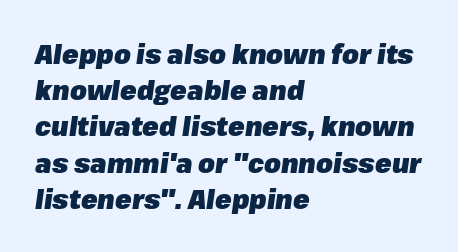
Horizontally, the lines are justified to the leading edge only. If you drew a line through each stem, it would be angled. This rendering leaves character spacing at its baseline value. This rendering features lettering with no underline. Baseline-to-baseline distance is the conventional proportion of letter height.
